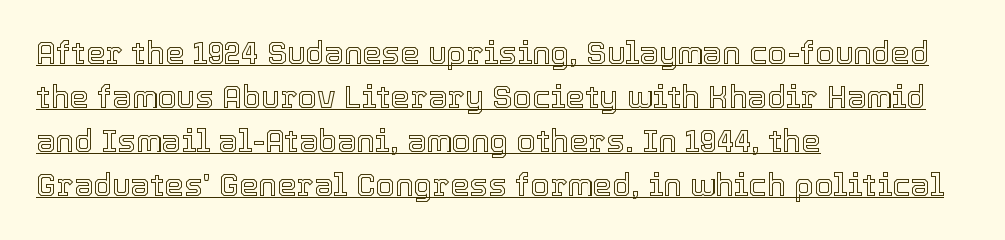
The image shows 31 px text type, upright; set left-aligned, normal line spacing (1.42x), normal letter spacing, underlined; a medium x-height.
